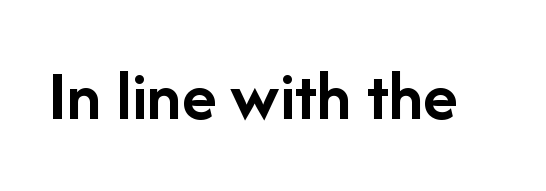
Q: Is the text bold? A: Yes.
Q: Is the text italic (slanted)? A: No, it is upright.
Q: Is the typeface a serif or a sans-serif typeface? A: Sans-serif.
Q: Is the text underlined? A: No.
Q: Is the spacing between letters normal or unusually wide? A: Normal.
Q: Width (condensed, normal, or wide)? A: Normal.
Q: Stroke contrast? A: Low.
Q: x-height? A: Medium.
Q: Monospaced? A: No.
